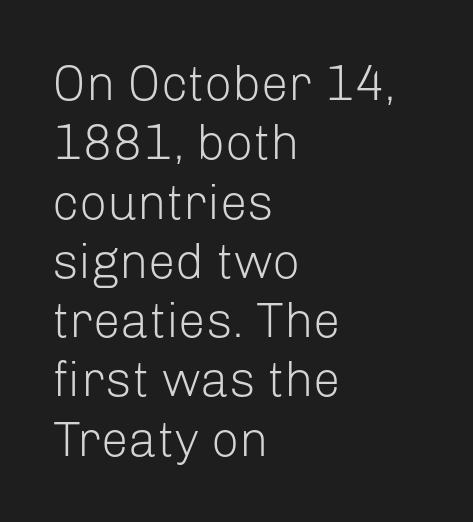
Q: Is the text bold? A: No.
Q: Is the text italic (slanted)? A: No, it is upright.
Q: Is the typeface a serif or a sans-serif typeface? A: Sans-serif.
Q: Is the text underlined? A: No.
Q: How is the paragraph aligned? A: Left-aligned.
Q: Is the spacing between letters normal or unusually wide? A: Normal.
Q: Width (condensed, normal, or wide)? A: Normal.
Q: Stroke contrast? A: Low.
Q: x-height? A: Medium.
Q: Monospaced? A: No.
